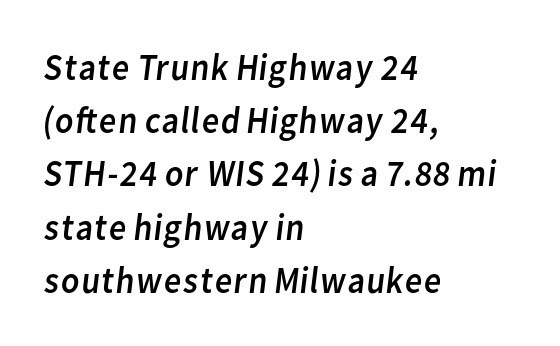
Counters stay open thanks to moderate or lighter strokes. The typeface chosen for these lines omits serifs. The glyphs are unaccompanied by any horizontal stroke below them. One glance says typical: line gaps are just what's usual. Is this a fixed-width face? No — the glyphs have proportional, varying widths. These lines keep a tight, regular rhythm from letter to letter.
